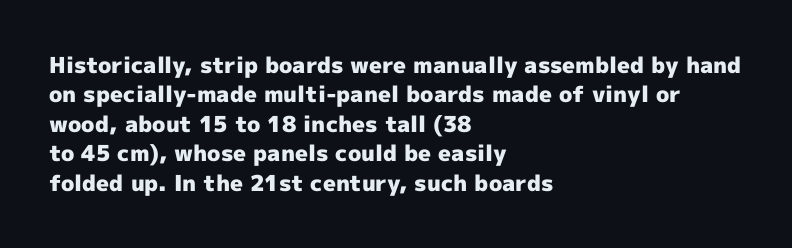
Q: Is the text bold? A: Yes.
Q: Is the text italic (slanted)? A: No, it is upright.
Q: Is the text underlined? A: No.
Q: How is the paragraph aligned? A: Left-aligned.
Q: Is the spacing between letters normal or unusually wide? A: Normal.
Q: Is the spacing between lines tight, normal or loose? A: Normal.
